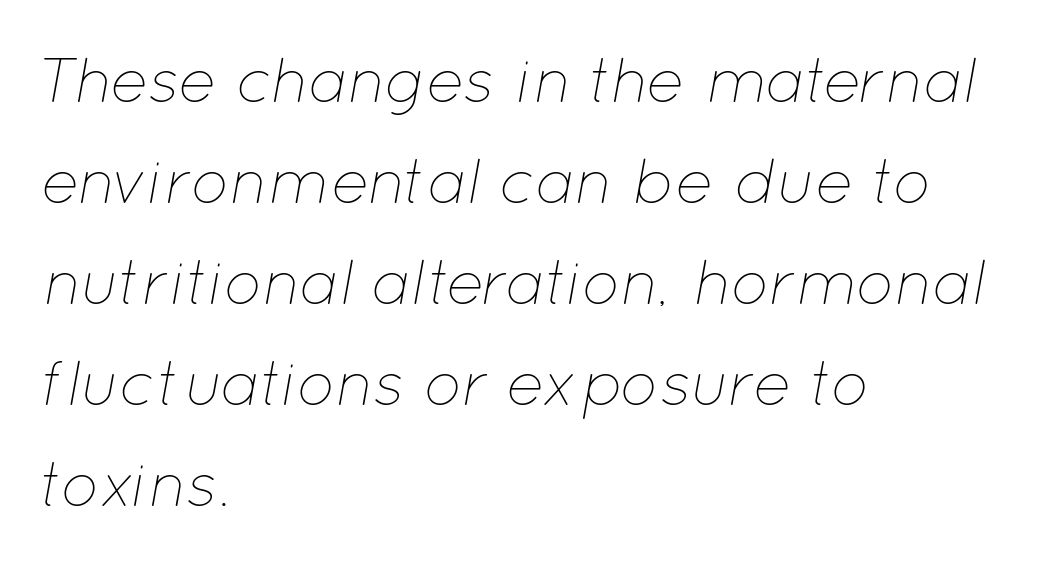
Q: Is the text bold? A: No.
Q: Is the text italic (slanted)? A: Yes, it leans right by about 12 degrees.
Q: Is the text underlined? A: No.
Q: How is the paragraph aligned? A: Left-aligned.
Q: Is the spacing between letters normal or unusually wide? A: Normal.
Q: Is the spacing between lines tight, normal or loose? A: Normal.
Q: Width (condensed, normal, or wide)? A: Normal.
Q: Stroke contrast? A: Low.
Q: x-height? A: Medium.
Q: Monospaced? A: No.
